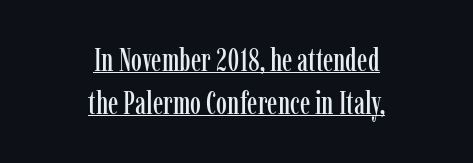
The image shows 31 px condensed serif type, upright; set centered, normal line spacing (1.38x), normal letter spacing, underlined; low stroke contrast and a medium x-height.
